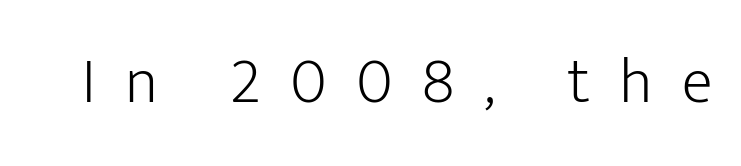
This sample has the flowing, uneven cadence of proportional lettering. Letters rest on an invisible, unmarked baseline. Nothing sits at the stroke ends, so this counts as sans-serif. The tracking jumps out immediately: characters are airy and widely separated. The strokes are not fattened; the text isn't bold.
